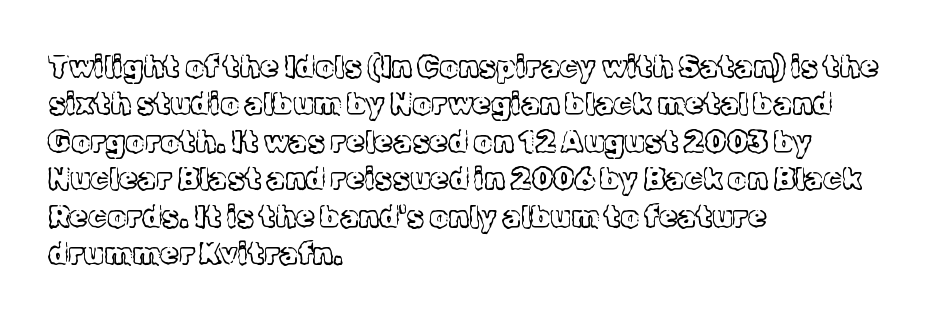
The image shows 30 px light serif type, upright; set left-aligned, normal line spacing (1.25x), normal letter spacing, not underlined; a medium x-height.
